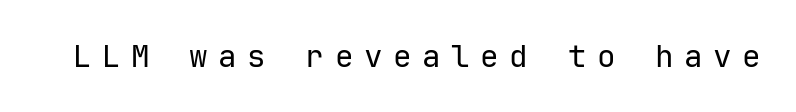
Lines of text with bare space underneath. The type family on display is of the sans-serif kind. Inter-character spacing is expanded well beyond the font's built-in metrics. Ink coverage per letter is moderate at most. The type sits square on the baseline with zero lean.
